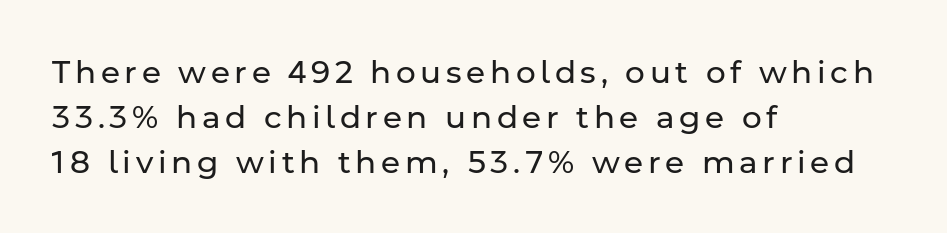
The passage shown is typeset with a sans-serif family. Here the designer chose a conventional face with non-uniform glyph widths. Italic? Not at all — the glyphs are vertical. Decoration check: the copy has no underline. Stroke mass is kept to a normal reading level or below. A typesetter would call this leading conventional body-copy spacing.
